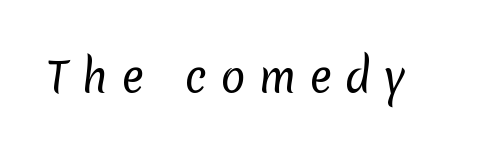
Q: Is the text bold? A: No.
Q: Is the typeface a serif or a sans-serif typeface? A: Sans-serif.
Q: Is the text underlined? A: No.
Q: Is the spacing between letters normal or unusually wide? A: Unusually wide.
Q: Width (condensed, normal, or wide)? A: Normal.
Q: Stroke contrast? A: Low.
Q: x-height? A: Medium.
Q: Monospaced? A: No.
